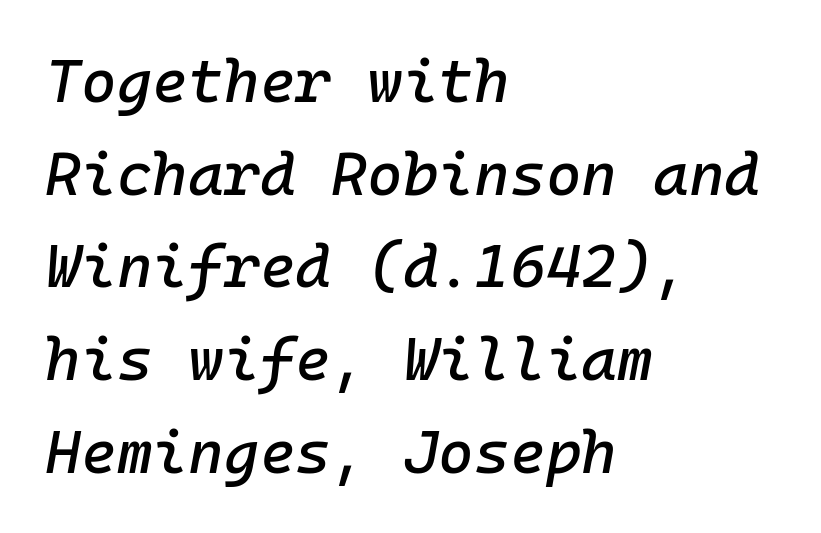
Q: Is the text italic (slanted)? A: Yes, it leans right by about 10 degrees.
Q: Is the text underlined? A: No.
Q: How is the paragraph aligned? A: Left-aligned.
Q: Is the spacing between letters normal or unusually wide? A: Normal.
Q: Is the spacing between lines tight, normal or loose? A: Normal.
Q: Width (condensed, normal, or wide)? A: Normal.
Q: Stroke contrast? A: Low.
Q: x-height? A: Medium.
Q: Monospaced? A: Yes.
